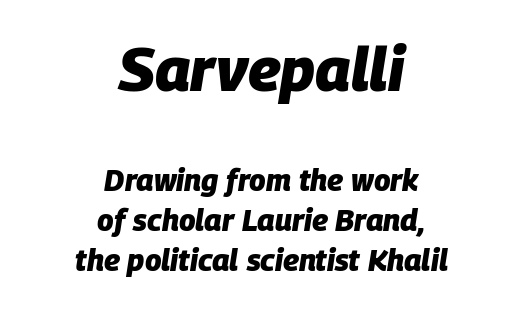
The image shows 61 px heavy type, italic (leaning right); set centered, normal line spacing (1.33x), normal letter spacing, not underlined; the first (top) block is 2.03x larger; low stroke contrast and a large x-height.
